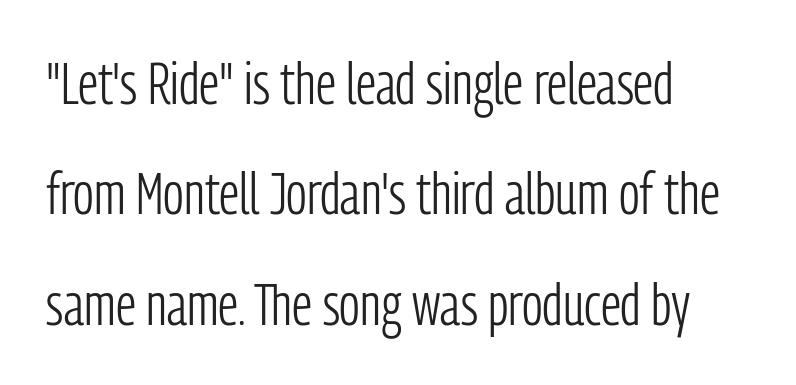
{"serif": "no", "italic": "no", "bold": "no", "weight": "light", "width": "condensed", "stroke_contrast": "low", "x_height": "medium", "monospaced": "no", "underline": "no", "align": "left", "line_spacing_ratio": 1.87, "letter_spacing": "normal", "letter_spacing_em": 0.0, "glyph_px": 59}
